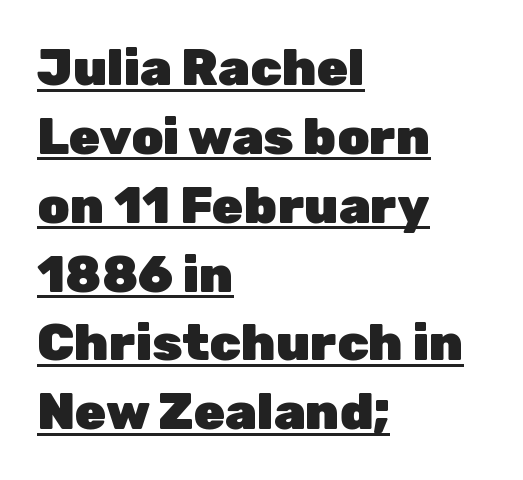
Q: Is the text bold? A: Yes.
Q: Is the text italic (slanted)? A: No, it is upright.
Q: Is the typeface a serif or a sans-serif typeface? A: Sans-serif.
Q: Is the text underlined? A: Yes.
Q: How is the paragraph aligned? A: Left-aligned.
Q: Is the spacing between letters normal or unusually wide? A: Normal.
Q: Is the spacing between lines tight, normal or loose? A: Normal.
Q: Width (condensed, normal, or wide)? A: Normal.
Q: Stroke contrast? A: Low.
Q: x-height? A: Medium.
Q: Monospaced? A: No.
